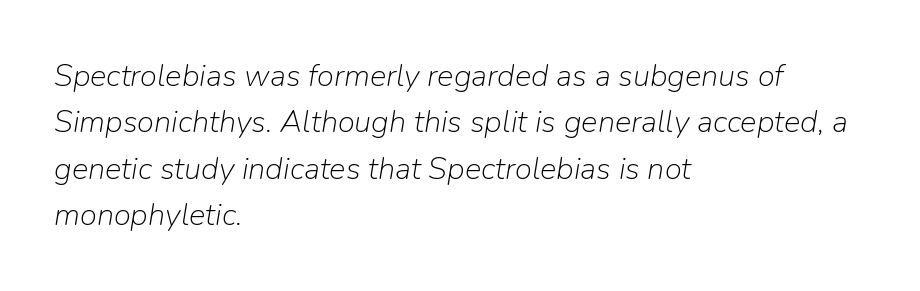
Weight: in the light-to-regular range. Is this a fixed-width face? No — the glyphs have proportional, varying widths. Vertically, the passage feels balanced, rows spaced as you'd expect. The foot of each line stays bare and open. You can tell it's italic because the verticals aren't actually vertical.
